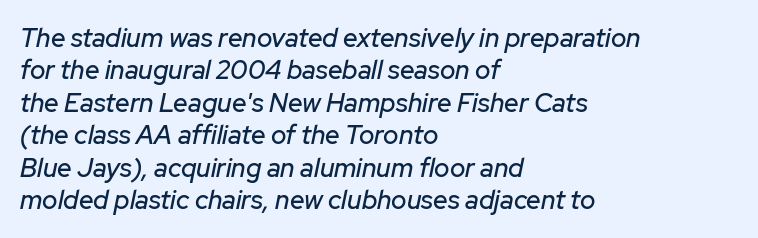
{"italic": "yes", "lean": "right", "slant_degrees": 12, "underline": "no", "align": "left", "line_spacing": "normal", "line_spacing_ratio": 1.25, "letter_spacing": "normal", "letter_spacing_em": 0.0, "glyph_px": 26}
